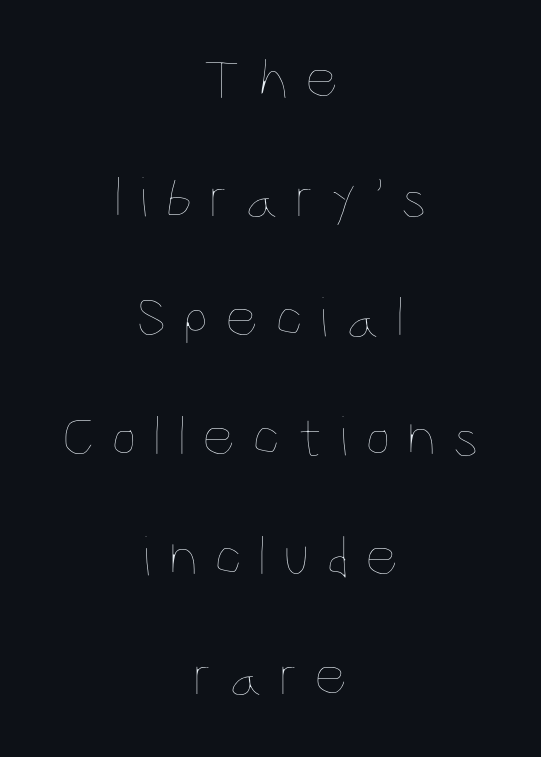
Where is the straight margin? There isn't one; the lines are centered. Descender tails drop into unmarked territory. Character widths vary here, with narrow letters taking less room than wide ones. Designer's note — italics off, roman on. Vertically, the passage feels expansive, rows floating well apart. The letterforms sit at book weight or below.
